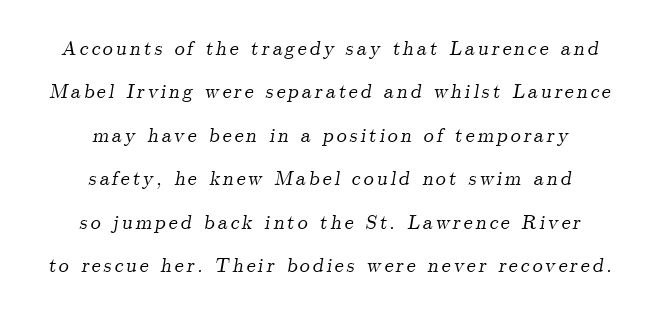
Q: Is the text italic (slanted)? A: Yes, it leans right by about 9 degrees.
Q: Is the text underlined? A: No.
Q: How is the paragraph aligned? A: Centered.
Q: Is the spacing between lines tight, normal or loose? A: Loose.
